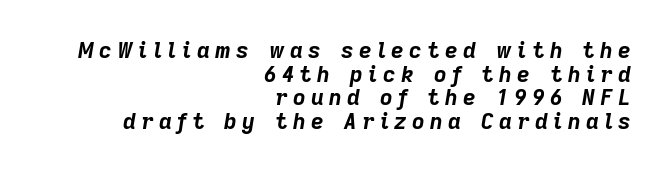
Glyph-to-glyph distance is far greater than everyday printed text. Bare-footed words on every line. The sample has been set heavy, in full bold. The text carries the slant typical of an italic or oblique font.
